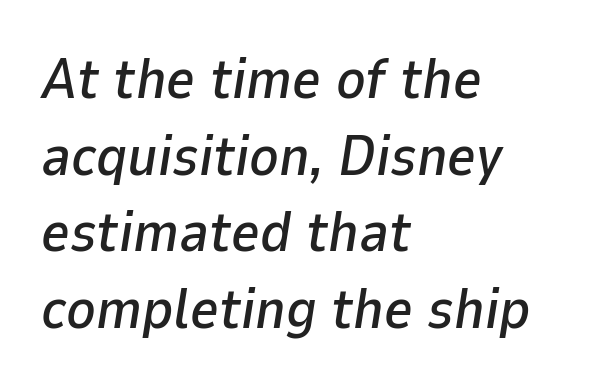
The image shows 56 px text type, italic (leaning right); set left-aligned, normal line spacing (1.37x), normal letter spacing, not underlined; low stroke contrast and a medium x-height.
